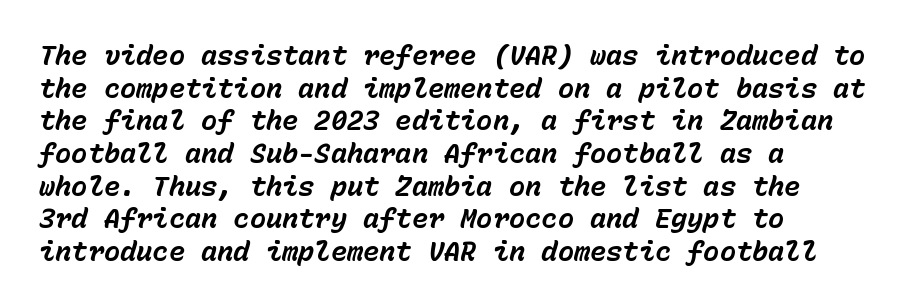
When letters slant like this, we call the style italic. These lines keep a tight, regular rhythm from letter to letter. Underline: absent. Compared with a centered layout, this one pins lines to the left instead. The sample has been set heavy, in full bold.
